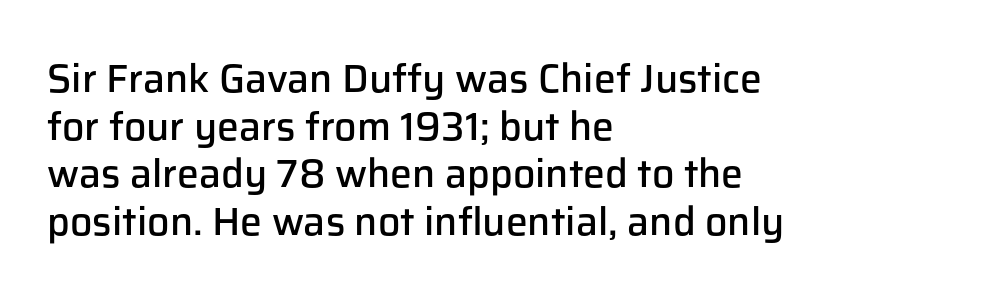
Q: Is the text bold? A: Semi-bold.
Q: Is the text italic (slanted)? A: No, it is upright.
Q: Is the typeface a serif or a sans-serif typeface? A: Sans-serif.
Q: Is the text underlined? A: No.
Q: How is the paragraph aligned? A: Left-aligned.
Q: Is the spacing between letters normal or unusually wide? A: Normal.
Q: Width (condensed, normal, or wide)? A: Normal.
Q: Stroke contrast? A: Low.
Q: x-height? A: Medium.
Q: Monospaced? A: No.
